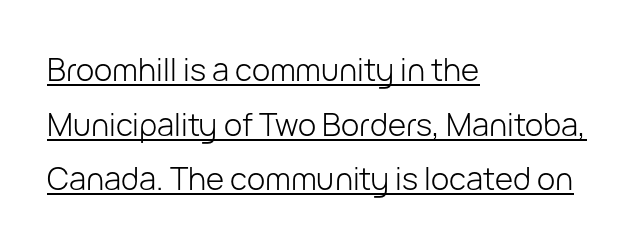
The image shows 31 px light sans-serif type, upright; set left-aligned, line spacing 1.76x, normal letter spacing, underlined; low stroke contrast and a medium x-height.
